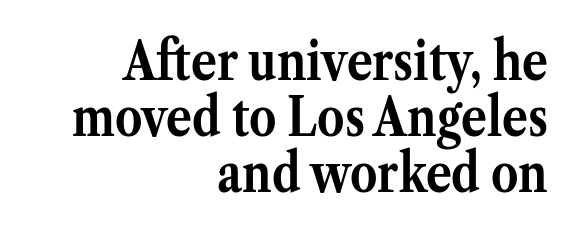
How heavy is the stroke? Heavy — this is a bold. The face used here is seriffed, in the tradition of book romans. Posture: upright roman. Character widths vary here, with narrow letters taking less room than wide ones.
